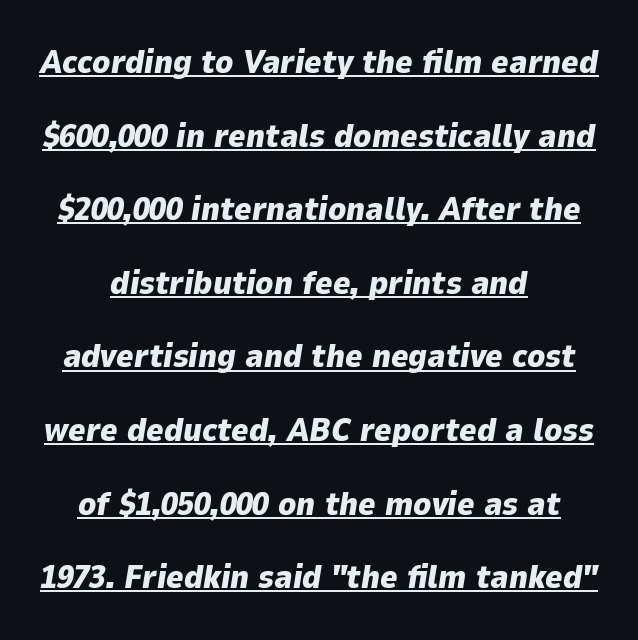
Q: Is the text bold? A: Yes.
Q: Is the text italic (slanted)? A: Yes, it leans right by about 9 degrees.
Q: Is the text underlined? A: Yes.
Q: How is the paragraph aligned? A: Centered.
Q: Is the spacing between letters normal or unusually wide? A: Normal.
Q: Is the spacing between lines tight, normal or loose? A: Loose.
Q: Width (condensed, normal, or wide)? A: Normal.
Q: Stroke contrast? A: Low.
Q: x-height? A: Medium.
Q: Monospaced? A: No.
